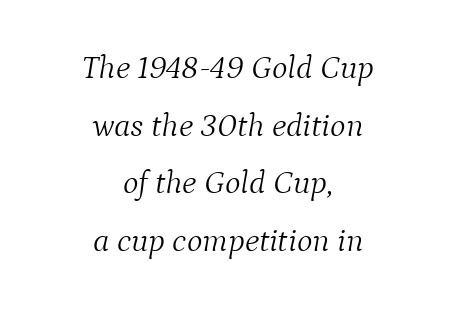
{"serif": "yes", "italic": "yes", "lean": "right", "slant_degrees": 9, "bold": "no", "weight": "light", "width": "normal", "stroke_contrast": "medium", "x_height": "medium", "monospaced": "no", "underline": "no", "align": "center", "line_spacing_ratio": 1.75, "letter_spacing": "normal", "letter_spacing_em": 0.0, "glyph_px": 33}
